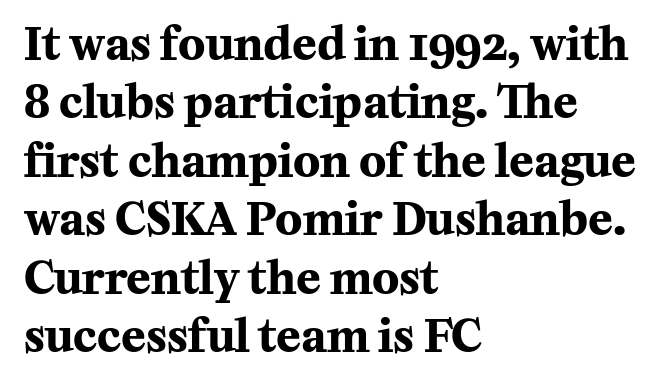
{"serif": "yes", "italic": "no", "bold": "yes", "weight": "bold", "width": "normal", "stroke_contrast": "medium", "x_height": "medium", "monospaced": "no", "underline": "no", "align": "left", "line_spacing": "normal", "line_spacing_ratio": 1.3, "letter_spacing": "normal", "letter_spacing_em": 0.0, "glyph_px": 45}
